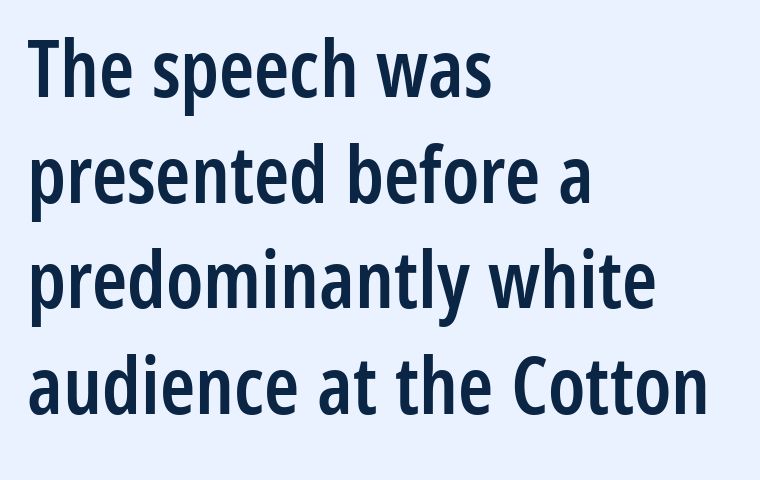
Classification — sans serif. Notice the strokes are somewhat thickened but not fully heavy: this is a semibold. Regular leading. The text block is weighted toward the left margin, trailing off unevenly rightward.
